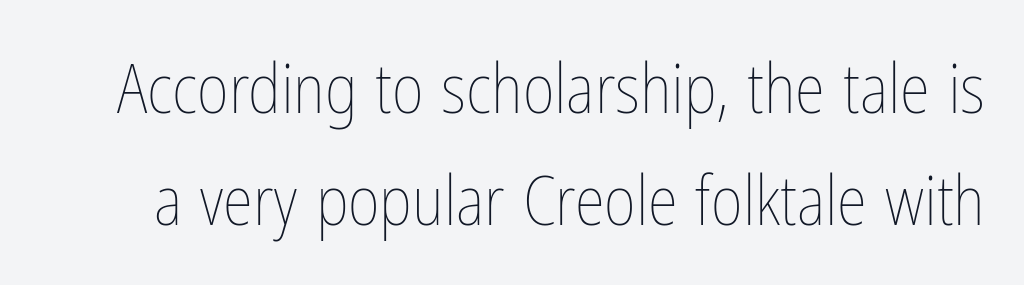
Q: Is the text bold? A: No.
Q: Is the text italic (slanted)? A: No, it is upright.
Q: Is the text underlined? A: No.
Q: Is the spacing between letters normal or unusually wide? A: Normal.
Q: Is the spacing between lines tight, normal or loose? A: Normal.
Q: Width (condensed, normal, or wide)? A: Condensed.
Q: Stroke contrast? A: Low.
Q: x-height? A: Medium.
Q: Monospaced? A: No.
